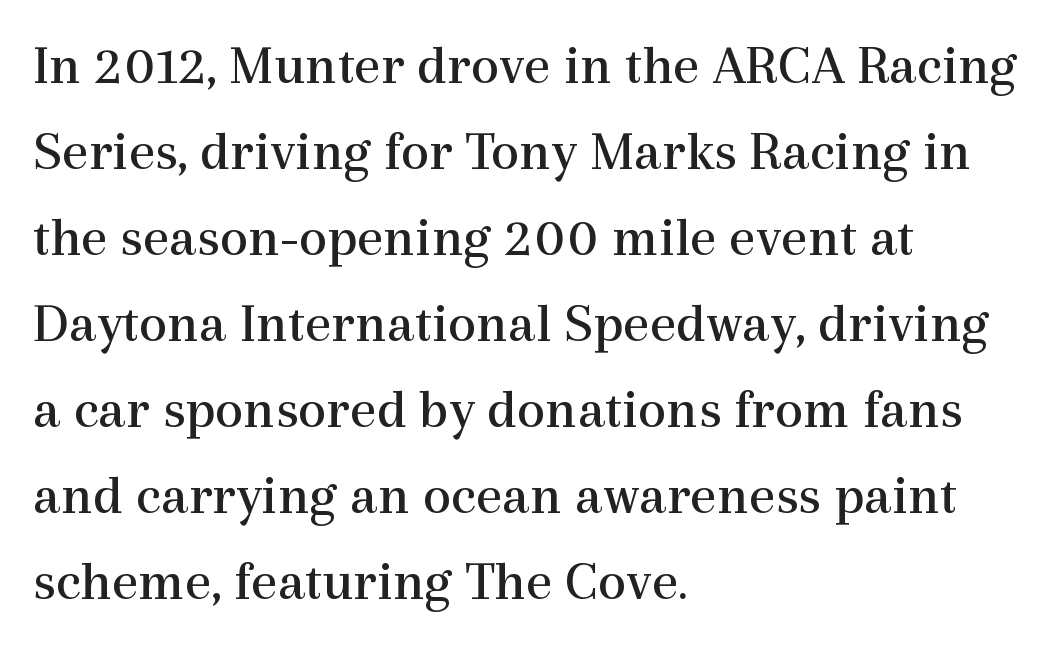
The image shows 57 px regular-weight serif type, upright; set left-aligned, normal line spacing (1.51x), normal letter spacing, not underlined; a medium x-height.
